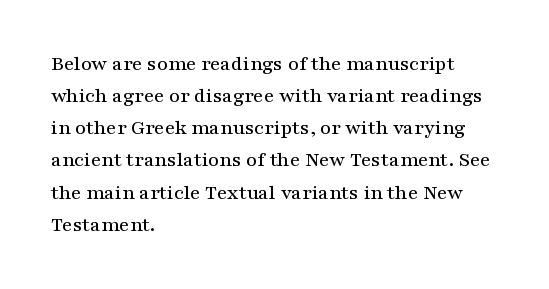
Layout note: lines flush left. The string is rendered with underlining switched off. The line texture is even and compact thanks to regular tracking. A roman cut, with each character standing at attention. The space between consecutive lines is moderate.
